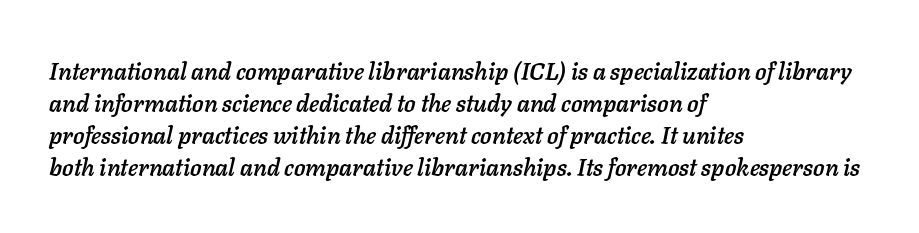
{"italic": "yes", "lean": "right", "slant_degrees": 11, "underline": "no", "align": "left", "line_spacing": "normal", "line_spacing_ratio": 1.33, "letter_spacing": "normal", "letter_spacing_em": 0.0, "glyph_px": 24}
